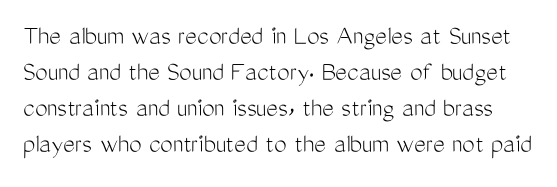
{"serif": "no", "italic": "no", "bold": "no", "weight": "light", "width": "condensed", "stroke_contrast": "medium", "x_height": "medium", "monospaced": "no", "underline": "no", "line_spacing": "normal", "line_spacing_ratio": 1.28, "letter_spacing": "normal", "letter_spacing_em": 0.0, "glyph_px": 28}
